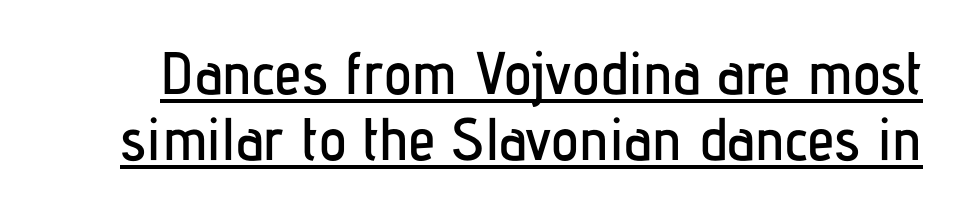
In terms of posture, this sample is upright. The rendered words wear a rule along their underside. Look at the tracking — it's just the regular setting, nothing added. Spacing verdict: proportional, widths tailored to each character. Are there feet on the stems? There aren't — it's a sans.
